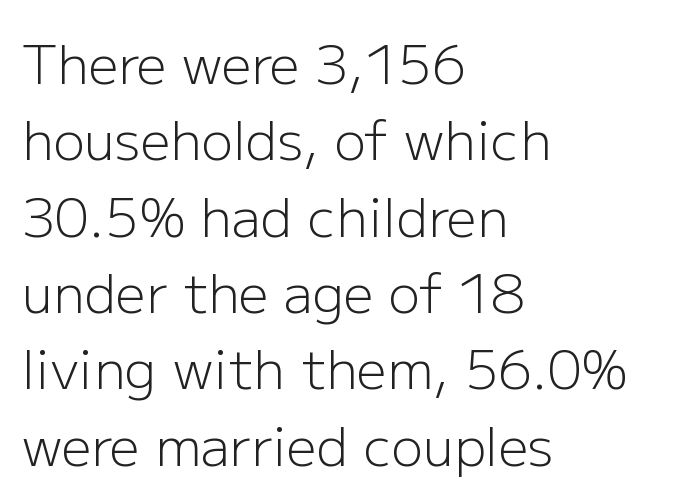
Q: Is the text bold? A: No.
Q: Is the text italic (slanted)? A: No, it is upright.
Q: Is the typeface a serif or a sans-serif typeface? A: Sans-serif.
Q: Is the text underlined? A: No.
Q: How is the paragraph aligned? A: Left-aligned.
Q: Is the spacing between letters normal or unusually wide? A: Normal.
Q: Is the spacing between lines tight, normal or loose? A: Normal.
Q: Width (condensed, normal, or wide)? A: Normal.
Q: Stroke contrast? A: Low.
Q: x-height? A: Medium.
Q: Monospaced? A: No.
